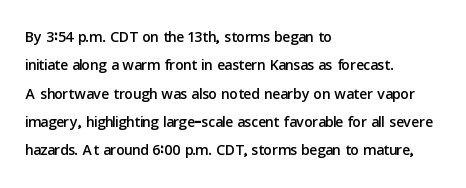
Posture: upright roman. The foot of each line stays bare and open. The passage shown stacks its lines at a standard gap. Alignment: flush left. The horizontal fit of the characters is conventional and even.
